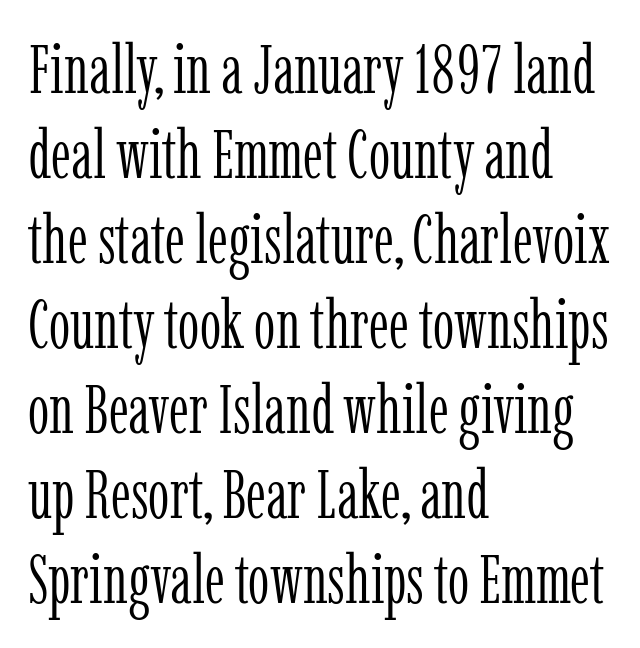
Q: Is the text bold? A: No.
Q: Is the text italic (slanted)? A: No, it is upright.
Q: Is the typeface a serif or a sans-serif typeface? A: Serif.
Q: Is the text underlined? A: No.
Q: How is the paragraph aligned? A: Left-aligned.
Q: Is the spacing between letters normal or unusually wide? A: Normal.
Q: Is the spacing between lines tight, normal or loose? A: Normal.
Q: Width (condensed, normal, or wide)? A: Condensed.
Q: Stroke contrast? A: Low.
Q: x-height? A: Medium.
Q: Monospaced? A: No.
